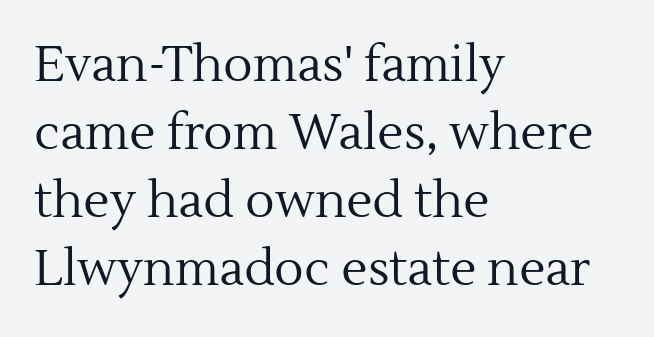
{"serif": "yes", "italic": "no", "bold": "no", "weight": "regular", "width": "normal", "x_height": "medium", "monospaced": "no", "underline": "no", "align": "left", "line_spacing": "normal", "line_spacing_ratio": 1.39, "letter_spacing": "normal", "letter_spacing_em": 0.0, "glyph_px": 49}
